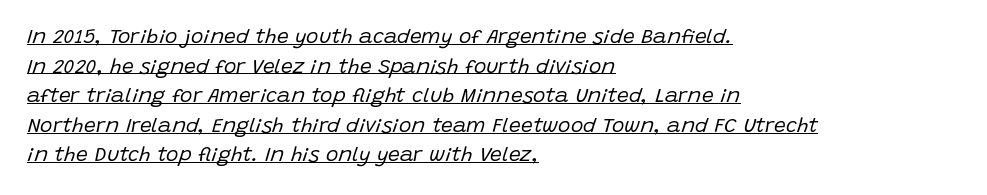
Q: Is the text bold? A: No.
Q: Is the text italic (slanted)? A: Yes, it leans right by about 15 degrees.
Q: Is the text underlined? A: Yes.
Q: How is the paragraph aligned? A: Left-aligned.
Q: Is the spacing between letters normal or unusually wide? A: Normal.
Q: Is the spacing between lines tight, normal or loose? A: Normal.
